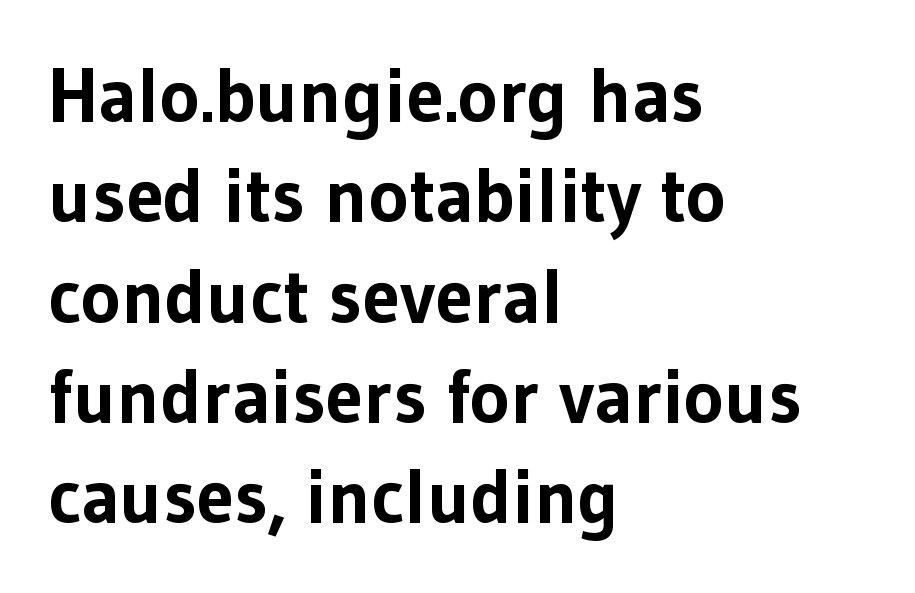
{"serif": "no", "italic": "no", "bold": "yes", "weight": "bold", "width": "normal", "stroke_contrast": "low", "x_height": "medium", "monospaced": "no", "underline": "no", "align": "left", "line_spacing": "normal", "line_spacing_ratio": 1.32, "letter_spacing": "normal", "letter_spacing_em": 0.0, "glyph_px": 76}
